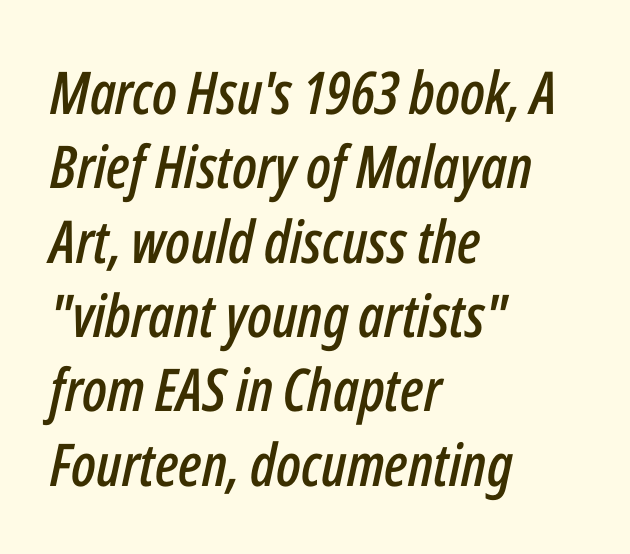
Q: Is the text italic (slanted)? A: Yes, it leans right by about 12 degrees.
Q: Is the text underlined? A: No.
Q: How is the paragraph aligned? A: Left-aligned.
Q: Is the spacing between letters normal or unusually wide? A: Normal.
Q: Is the spacing between lines tight, normal or loose? A: Normal.
Q: Width (condensed, normal, or wide)? A: Condensed.
Q: Stroke contrast? A: Low.
Q: x-height? A: Medium.
Q: Monospaced? A: No.
